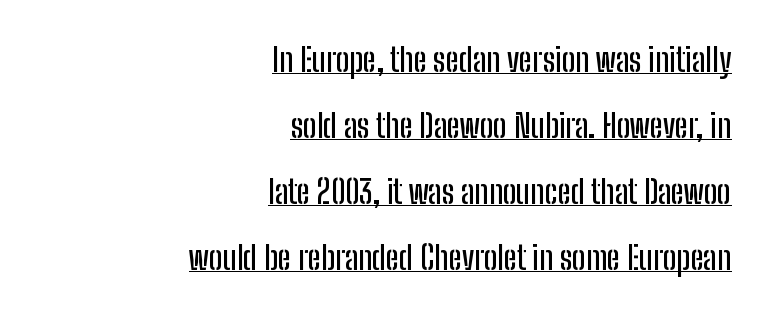
Q: Is the text italic (slanted)? A: No, it is upright.
Q: Is the typeface a serif or a sans-serif typeface? A: Sans-serif.
Q: Is the text underlined? A: Yes.
Q: How is the paragraph aligned? A: Right-aligned.
Q: Is the spacing between letters normal or unusually wide? A: Normal.
Q: Is the spacing between lines tight, normal or loose? A: Loose.
Q: Width (condensed, normal, or wide)? A: Condensed.
Q: Stroke contrast? A: Low.
Q: x-height? A: Medium.
Q: Monospaced? A: No.
